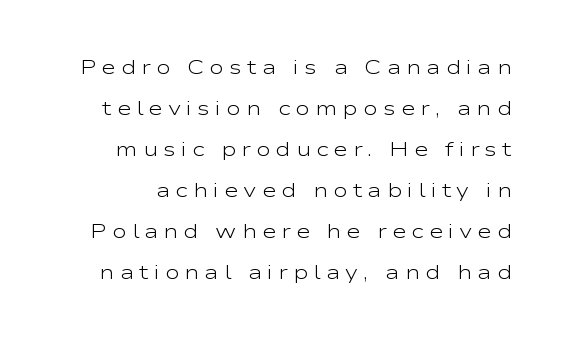
Caption: expanded tracking, letters set apart. Students, observe: this is what heavily led, spacious text looks like. The strokes are not fattened; the text isn't bold. A clean baseline with only descenders dipping below it.
